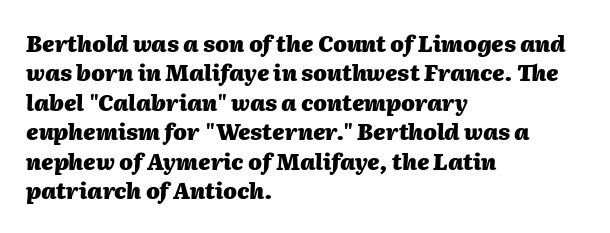
The image shows 22 px bold type, italic (leaning right); set left-aligned, normal line spacing (1.34x), normal letter spacing, not underlined.
